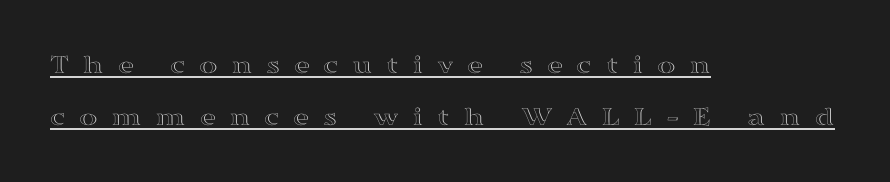
{"italic": "no", "width": "wide", "x_height": "medium", "monospaced": "no", "underline": "yes", "align": "left", "line_spacing_ratio": 1.87, "letter_spacing": "wide", "letter_spacing_em": 0.48, "glyph_px": 28}
